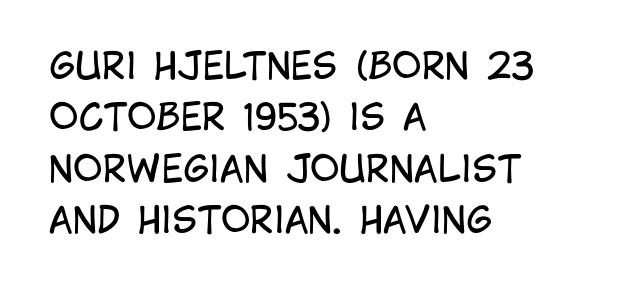
A light-to-regular cut is what we see here. How would I describe the line gaps? Plain and ordinary. The face used here is a sans, in the tradition of grotesques and geometrics. Is the letter spacing exaggerated? No — it looks like the ordinary default.
